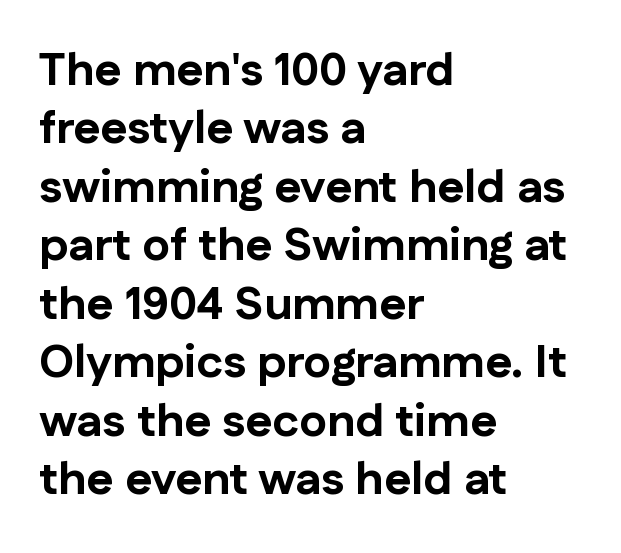
Q: Is the text bold? A: Yes.
Q: Is the text italic (slanted)? A: No, it is upright.
Q: Is the typeface a serif or a sans-serif typeface? A: Sans-serif.
Q: Is the text underlined? A: No.
Q: How is the paragraph aligned? A: Left-aligned.
Q: Is the spacing between letters normal or unusually wide? A: Normal.
Q: Is the spacing between lines tight, normal or loose? A: Normal.
Q: Width (condensed, normal, or wide)? A: Normal.
Q: Stroke contrast? A: Low.
Q: x-height? A: Medium.
Q: Monospaced? A: No.
